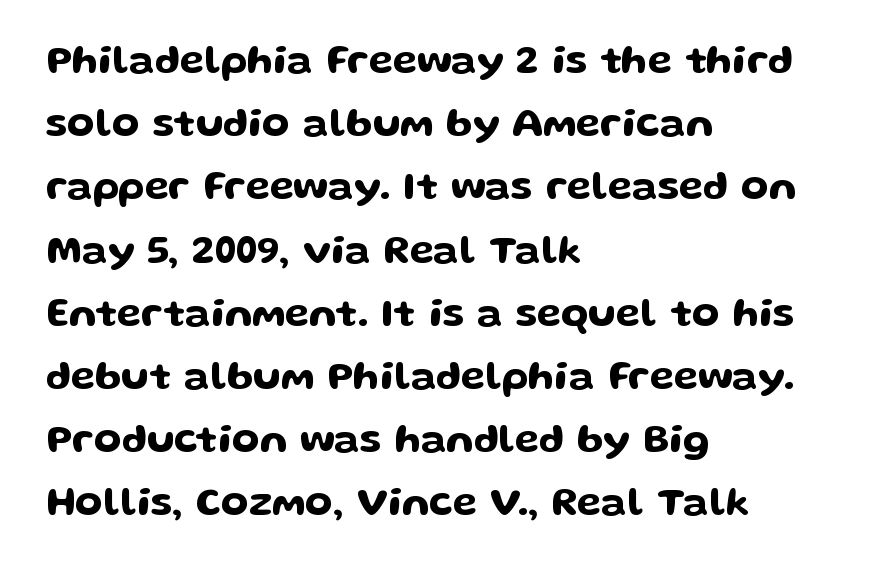
{"serif": "no", "italic": "no", "width": "wide", "stroke_contrast": "low", "x_height": "medium", "monospaced": "no", "underline": "no", "align": "left", "line_spacing": "normal", "line_spacing_ratio": 1.58, "letter_spacing": "normal", "letter_spacing_em": 0.0, "glyph_px": 40}
